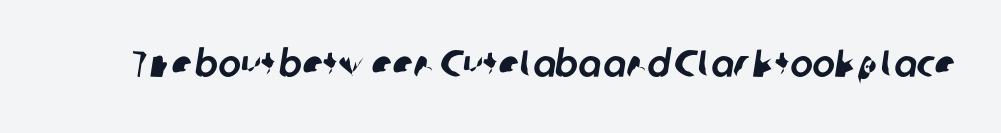
Q: Is the typeface a serif or a sans-serif typeface? A: Sans-serif.
Q: Is the text underlined? A: No.
Q: Is the spacing between letters normal or unusually wide? A: Normal.
Q: Width (condensed, normal, or wide)? A: Normal.
Q: Stroke contrast? A: Low.
Q: x-height? A: Medium.
Q: Monospaced? A: No.
